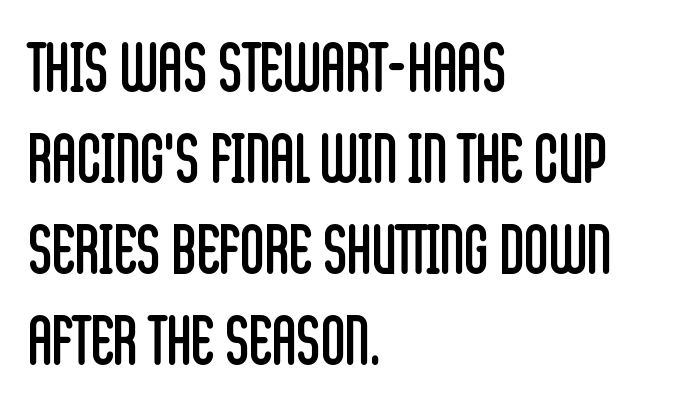
No chunkiness to these letters — they're not bold. Nobody touched the tracking dial on this one. Font category for this specimen: sans-serif. The passage is arranged the way most books set body copy — flush left. Think of a printed novel: that variable character pitch is what you see here.
